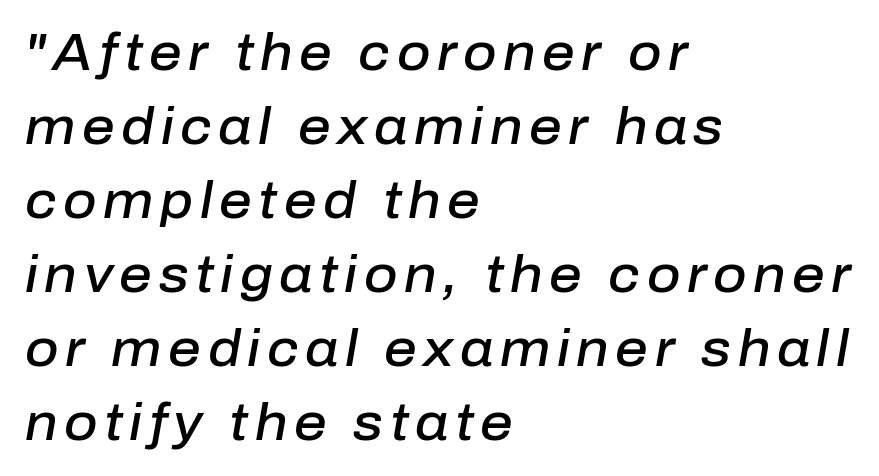
{"italic": "yes", "lean": "right", "slant_degrees": 10, "bold": "semi", "weight": "semibold", "width": "normal", "stroke_contrast": "low", "x_height": "medium", "monospaced": "no", "underline": "no", "align": "left", "line_spacing": "normal", "line_spacing_ratio": 1.45, "glyph_px": 51}
